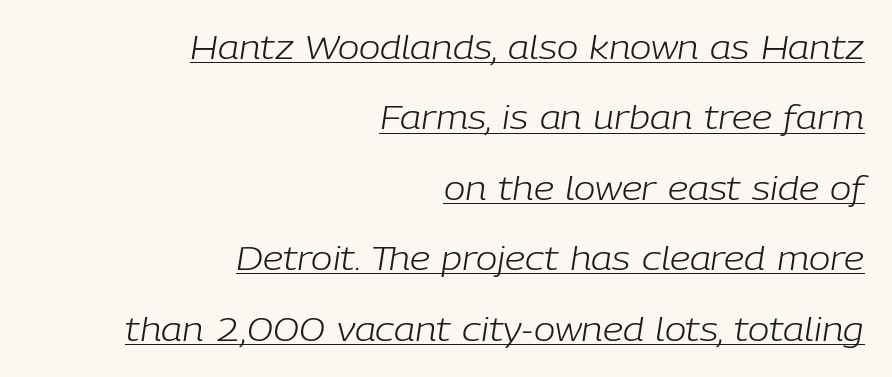
Q: Is the text bold? A: No.
Q: Is the text italic (slanted)? A: Yes, it leans right by about 9 degrees.
Q: Is the text underlined? A: Yes.
Q: How is the paragraph aligned? A: Right-aligned.
Q: Is the spacing between letters normal or unusually wide? A: Normal.
Q: Is the spacing between lines tight, normal or loose? A: Loose.
Q: Width (condensed, normal, or wide)? A: Normal.
Q: Stroke contrast? A: Low.
Q: x-height? A: Medium.
Q: Monospaced? A: No.
